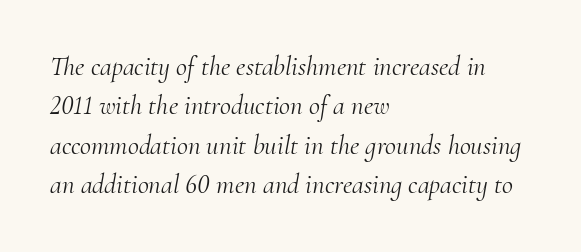
Q: Is the text bold? A: No.
Q: Is the text italic (slanted)? A: Yes, it leans right by about 10 degrees.
Q: Is the text underlined? A: No.
Q: How is the paragraph aligned? A: Left-aligned.
Q: Is the spacing between letters normal or unusually wide? A: Normal.
Q: Is the spacing between lines tight, normal or loose? A: Normal.
